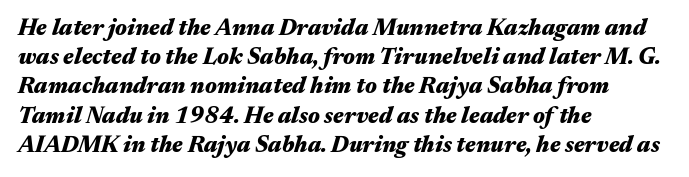
Slant detected: the letters are inclined. Is the type bold? Yes — the strokes are clearly thick and heavy. Inter-character spacing is left at the font's built-in metrics. Check under the words: just untouched page.
